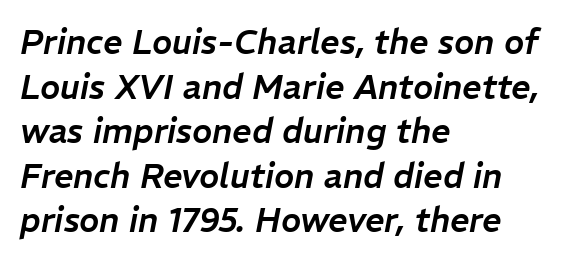
The image shows 34 px text type, italic (leaning right); set left-aligned, normal line spacing (1.31x), normal letter spacing, not underlined; low stroke contrast and a medium x-height.
